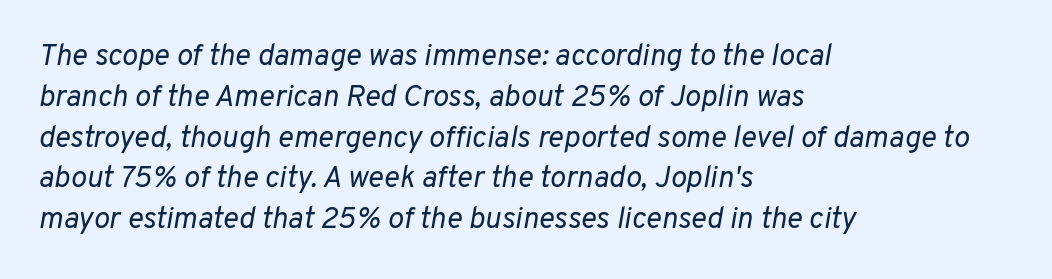
{"italic": "yes", "lean": "right", "slant_degrees": 10, "bold": "no", "weight": "regular", "width": "normal", "stroke_contrast": "low", "x_height": "medium", "monospaced": "no", "underline": "no", "align": "left", "line_spacing": "normal", "line_spacing_ratio": 1.36, "letter_spacing": "normal", "letter_spacing_em": 0.0, "glyph_px": 30}
